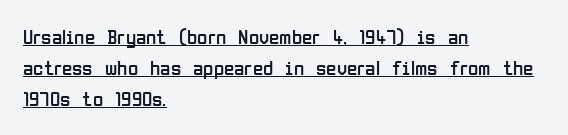
Decoration check: the copy is underlined. Counters stay open thanks to moderate or lighter strokes. The type sits square on the baseline with zero lean. Vertical spacing — default. Does the copy run flush right? No — it runs flush left. Tracking value appears to be zero — textbook default spacing.
